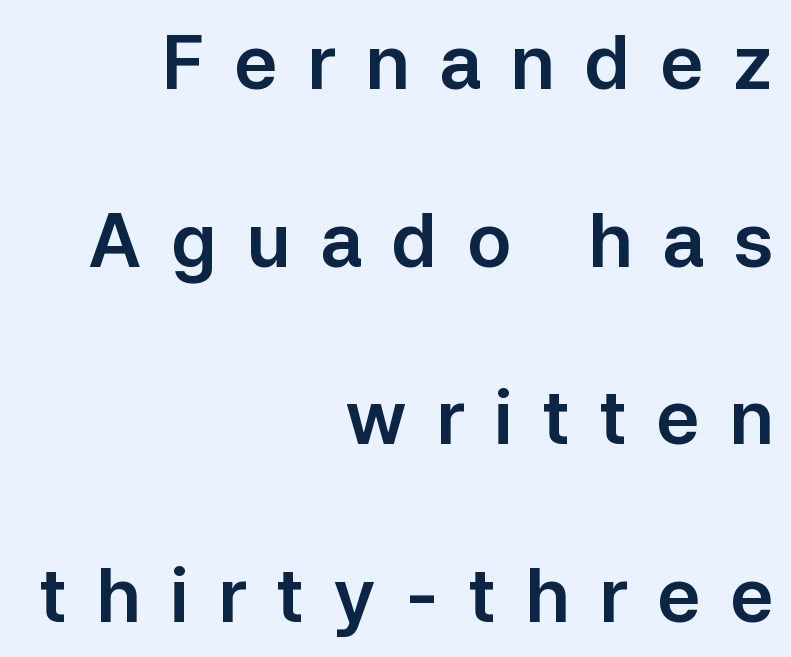
The image shows 74 px sans-serif type, upright; set right-aligned, loose line spacing (2.4x), unusually wide letter spacing (+0.39 em), not underlined; low stroke contrast and a medium x-height.
